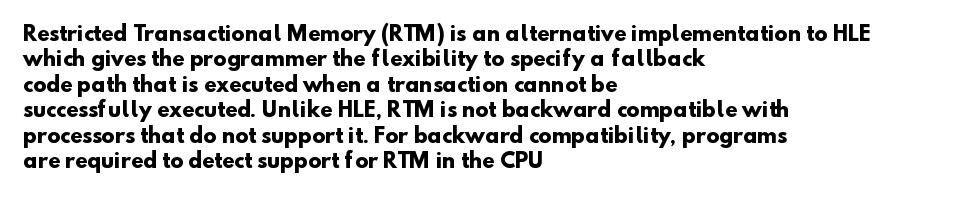
The image shows 20 px bold type; set left-aligned, normal line spacing (1.27x), normal letter spacing, not underlined.
